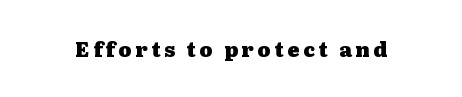
{"italic": "no", "bold": "yes", "underline": "no", "glyph_px": 20}
